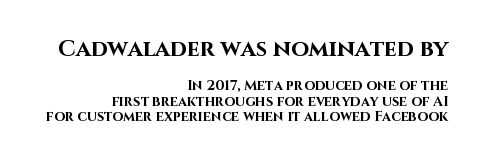
Q: Is the text bold? A: Yes.
Q: Is the text italic (slanted)? A: No, it is upright.
Q: Is the text underlined? A: No.
Q: How is the paragraph aligned? A: Right-aligned.
Q: Is the spacing between letters normal or unusually wide? A: Normal.
Q: Is the spacing between lines tight, normal or loose? A: Tight.
Q: Which block of text is set in a larger size, the first (top) or the second (bottom)? A: The first (top) one.
